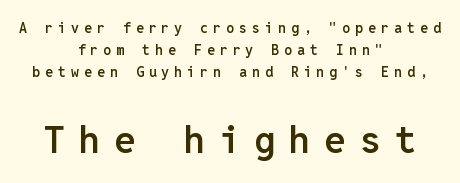
{"serif": "no", "italic": "no", "bold": "semi", "weight": "semibold", "width": "normal", "stroke_contrast": "low", "x_height": "medium", "monospaced": "yes", "underline": "no", "align": "center", "line_spacing": "normal", "line_spacing_ratio": 1.57, "letter_spacing": "wide", "letter_spacing_em": 0.36, "larger_block": "second", "size_ratio": 2.71, "glyph_px": 38}
